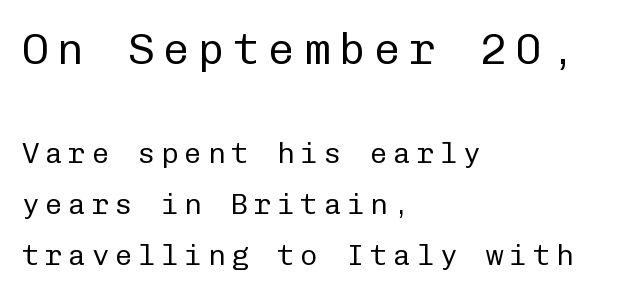
{"serif": "no", "italic": "no", "bold": "no", "weight": "regular", "width": "normal", "stroke_contrast": "low", "x_height": "medium", "monospaced": "yes", "underline": "no", "align": "left", "line_spacing_ratio": 1.76, "letter_spacing": "wide", "letter_spacing_em": 0.2, "larger_block": "first", "size_ratio": 1.52, "glyph_px": 44}
